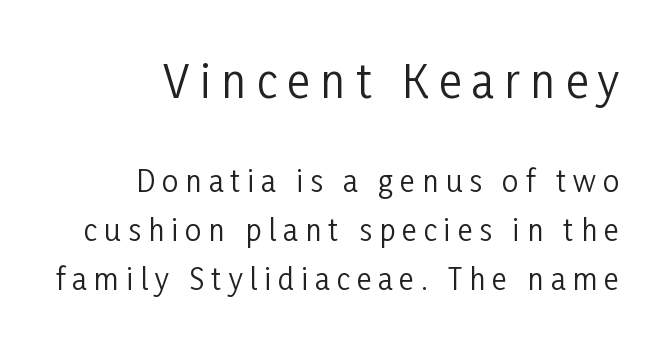
The strokes are not fattened; the text isn't bold. The setting favours the right margin, as signatures and pull-quotes sometimes do. Do the letters lean? They stand straight. The line texture is sparse and dotted thanks to wide tracking.
